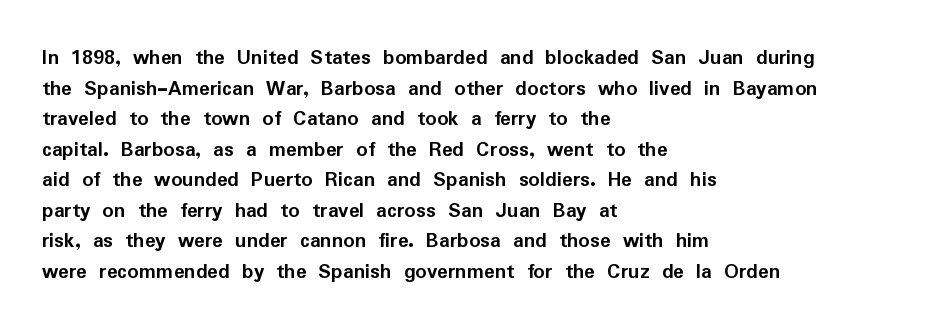
If you drew a line through each stem, it would be perfectly vertical. A normal amount of white space separates one row of letters from the next. Unmarked baselines from the first word to the last. Pretty heavy lettering here — definitely bold. The paragraph has a hard left edge and a soft right edge. These lines keep a tight, regular rhythm from letter to letter.
